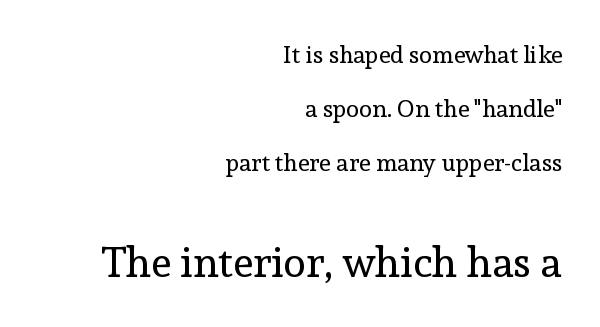
The face used here is proportionally spaced, like ordinary book or web type. You could fit nearly another row in the gap between these rows. Line endings align vertically; line beginnings do not. The typography opts for an upright posture over an oblique one. How are the letters spaced? Ordinarily, with no added tracking. The following chunk of copy outweighs the initial chunk in type size.
